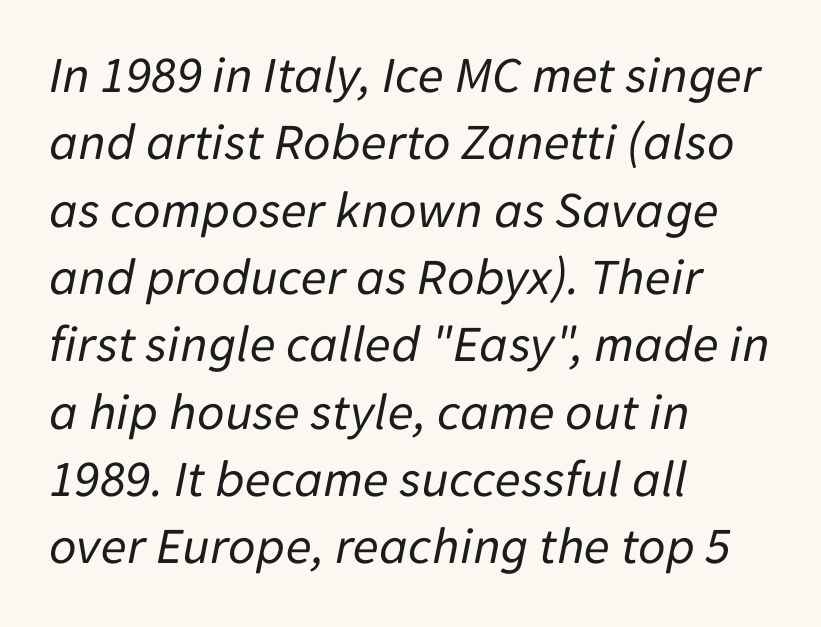
The image shows 53 px regular-weight type, italic (leaning right); set left-aligned, normal line spacing (1.27x), normal letter spacing, not underlined; low stroke contrast and a medium x-height.
